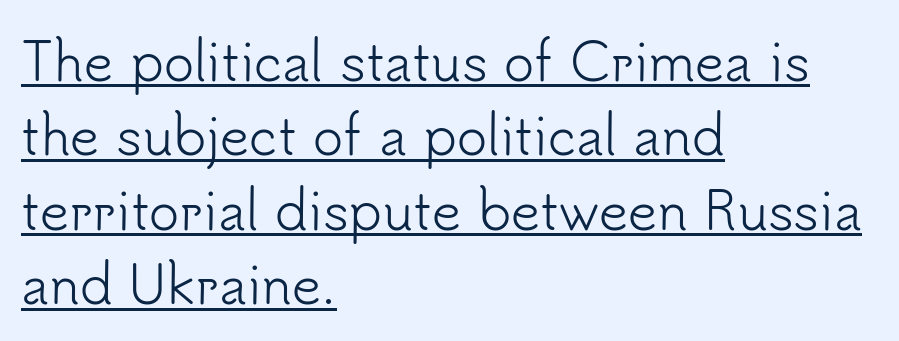
{"serif": "no", "italic": "no", "bold": "no", "weight": "light", "width": "normal", "stroke_contrast": "low", "x_height": "small", "monospaced": "no", "underline": "yes", "align": "left", "line_spacing": "normal", "line_spacing_ratio": 1.46, "letter_spacing": "normal", "letter_spacing_em": 0.0, "glyph_px": 51}
